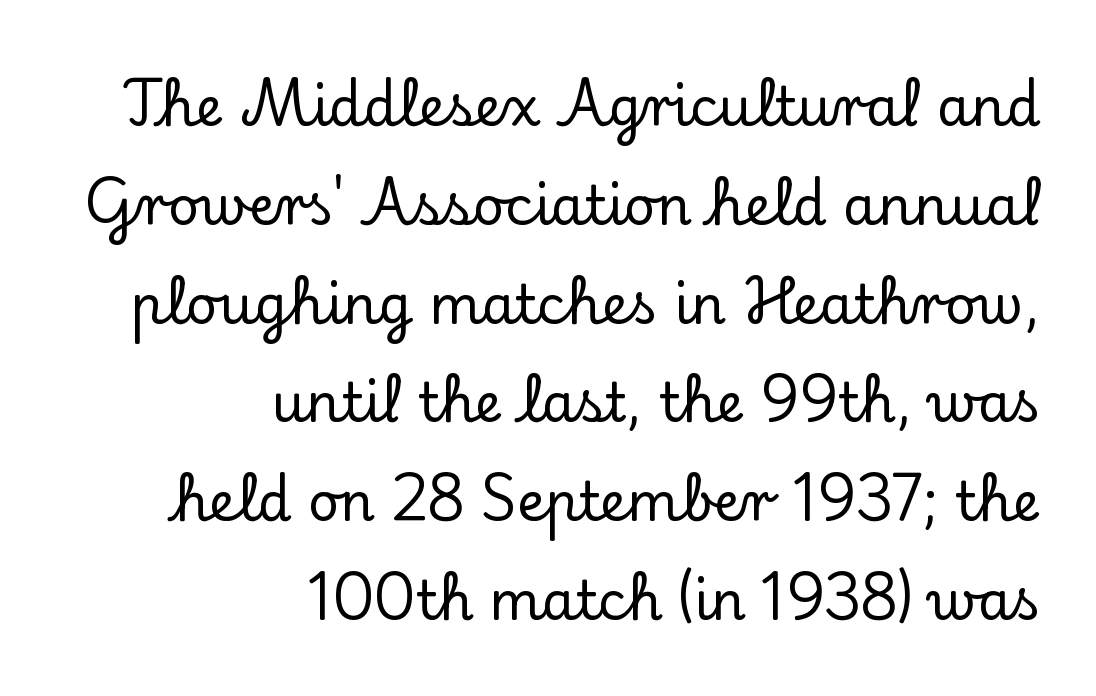
{"serif": "yes", "italic": "no", "width": "normal", "stroke_contrast": "low", "x_height": "small", "monospaced": "no", "underline": "no", "align": "right", "line_spacing_ratio": 1.83, "letter_spacing": "normal", "letter_spacing_em": 0.0, "glyph_px": 54}
